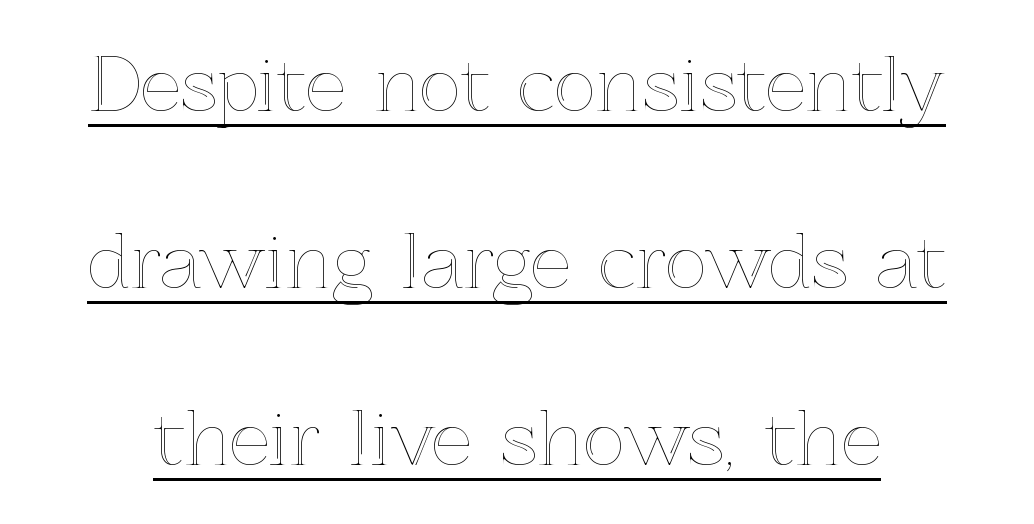
Q: Is the text italic (slanted)? A: No, it is upright.
Q: Is the text underlined? A: Yes.
Q: Is the spacing between letters normal or unusually wide? A: Normal.
Q: Is the spacing between lines tight, normal or loose? A: Loose.
Q: Width (condensed, normal, or wide)? A: Normal.
Q: x-height? A: Medium.
Q: Monospaced? A: No.
